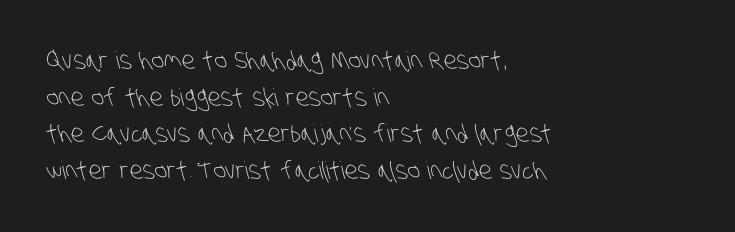
{"bold": "no", "underline": "no", "align": "left", "line_spacing": "normal", "line_spacing_ratio": 1.53, "letter_spacing": "normal", "letter_spacing_em": 0.0, "glyph_px": 24}
